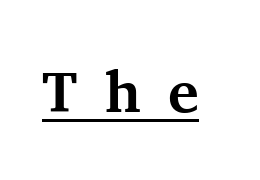
Q: Is the text bold? A: Yes.
Q: Is the text italic (slanted)? A: No, it is upright.
Q: Is the typeface a serif or a sans-serif typeface? A: Serif.
Q: Is the text underlined? A: Yes.
Q: Is the spacing between letters normal or unusually wide? A: Unusually wide.
Q: Width (condensed, normal, or wide)? A: Normal.
Q: Stroke contrast? A: Medium.
Q: x-height? A: Medium.
Q: Monospaced? A: No.
